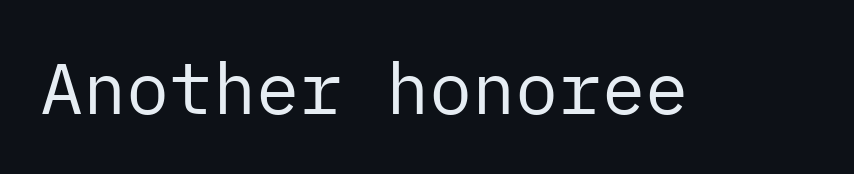
The image shows 72 px regular-weight sans-serif type, upright; set normal letter spacing, not underlined; low stroke contrast and a medium x-height.
